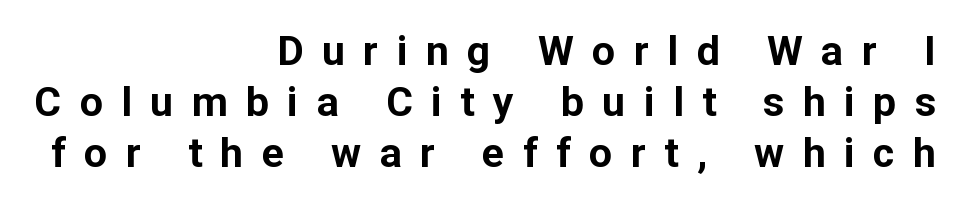
Q: Is the text bold? A: Yes.
Q: Is the text italic (slanted)? A: No, it is upright.
Q: Is the typeface a serif or a sans-serif typeface? A: Sans-serif.
Q: Is the text underlined? A: No.
Q: How is the paragraph aligned? A: Right-aligned.
Q: Is the spacing between letters normal or unusually wide? A: Unusually wide.
Q: Width (condensed, normal, or wide)? A: Normal.
Q: Stroke contrast? A: Low.
Q: x-height? A: Medium.
Q: Monospaced? A: No.
